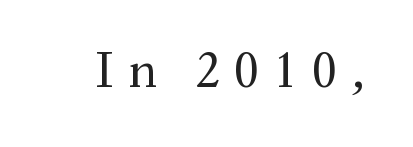
No word sits above an underline. The passage shown is typed in a proportional face where columns would drift. Characters remain perfectly vertical along every line. Stroke thickness stays within the range of a standard reading face or lighter. Typographically, this falls in the serif category. Tracking value appears strongly positive — letters spread wide.
